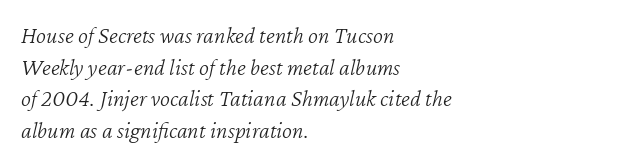
Q: Is the text bold? A: No.
Q: Is the text italic (slanted)? A: Yes, it leans right by about 12 degrees.
Q: Is the text underlined? A: No.
Q: How is the paragraph aligned? A: Left-aligned.
Q: Is the spacing between letters normal or unusually wide? A: Normal.
Q: Is the spacing between lines tight, normal or loose? A: Normal.
